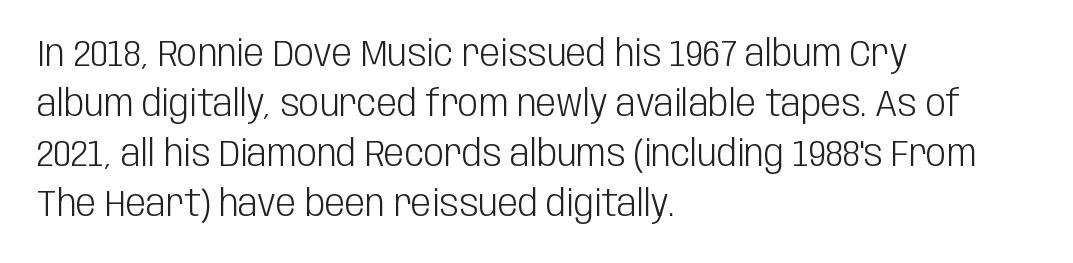
{"serif": "no", "italic": "no", "bold": "no", "weight": "light", "width": "condensed", "stroke_contrast": "low", "x_height": "large", "monospaced": "no", "underline": "no", "align": "left", "line_spacing": "normal", "line_spacing_ratio": 1.39, "letter_spacing": "normal", "letter_spacing_em": 0.0, "glyph_px": 36}
